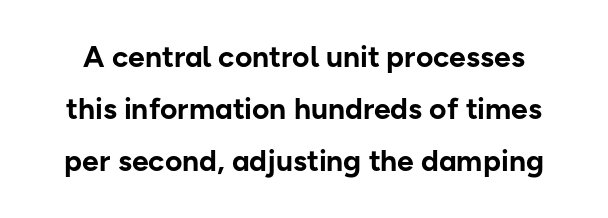
Q: Is the text bold? A: Yes.
Q: Is the text italic (slanted)? A: No, it is upright.
Q: Is the typeface a serif or a sans-serif typeface? A: Sans-serif.
Q: Is the text underlined? A: No.
Q: Is the spacing between letters normal or unusually wide? A: Normal.
Q: Width (condensed, normal, or wide)? A: Normal.
Q: Stroke contrast? A: Low.
Q: x-height? A: Medium.
Q: Monospaced? A: No.
